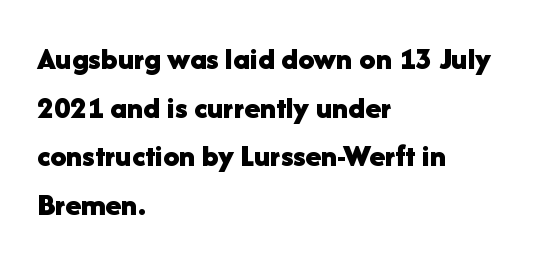
Tracking here is standard; glyphs follow each other at the usual distance. The setting favours the left margin, as ordinary paragraphs usually do. Unmarked baselines from the first word to the last. Posture: vertical. In terms of letterform style, serifs are entirely absent. Think of a printed novel: that variable character pitch is what you see here.
